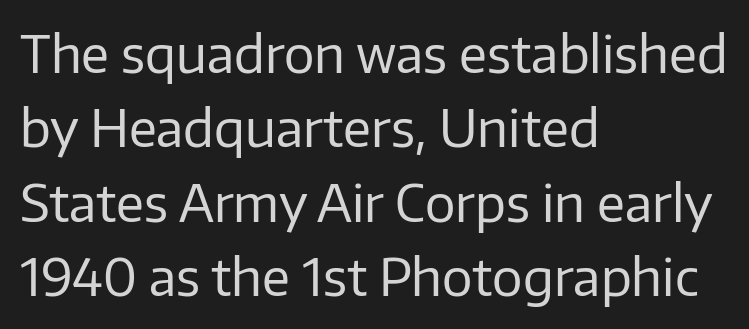
The image shows 51 px regular-weight sans-serif type, upright; set left-aligned, normal line spacing (1.46x), normal letter spacing, not underlined; low stroke contrast and a medium x-height.
